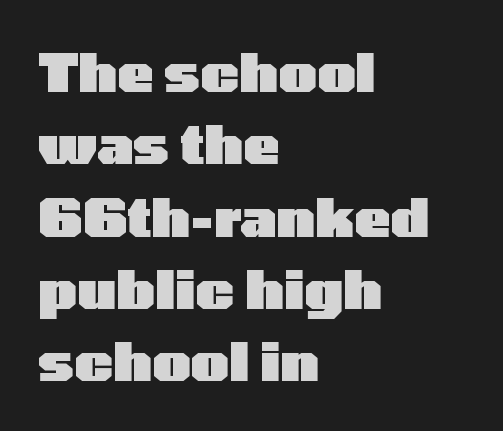
The image shows 54 px heavy, wide sans-serif type, upright; set left-aligned, normal line spacing (1.34x), normal letter spacing, not underlined; low stroke contrast and a medium x-height.
